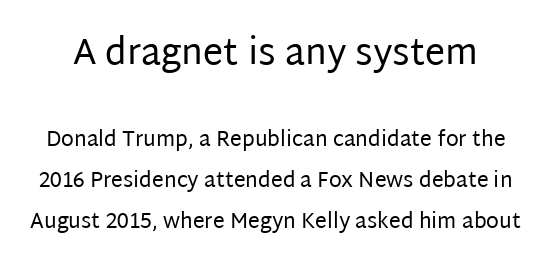
Q: Is the text bold? A: No.
Q: Is the text italic (slanted)? A: No, it is upright.
Q: Is the typeface a serif or a sans-serif typeface? A: Sans-serif.
Q: Is the text underlined? A: No.
Q: Is the spacing between letters normal or unusually wide? A: Normal.
Q: Is the spacing between lines tight, normal or loose? A: Loose.
Q: Which block of text is set in a larger size, the first (top) or the second (bottom)? A: The first (top) one.
Q: Width (condensed, normal, or wide)? A: Normal.
Q: Stroke contrast? A: Low.
Q: x-height? A: Large.
Q: Monospaced? A: No.
